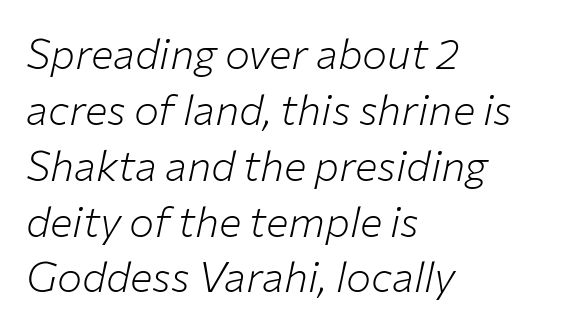
The image shows 42 px light type, italic (leaning right); set left-aligned, normal line spacing (1.33x), normal letter spacing, not underlined; low stroke contrast and a medium x-height.
